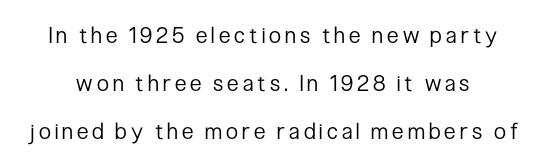
{"italic": "no", "bold": "no", "underline": "no", "line_spacing": "loose", "line_spacing_ratio": 2.19, "glyph_px": 22}
